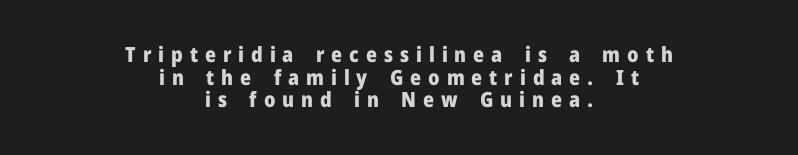
Short note: letters widely spaced. Has an underline been added? It has not. Ascenders rise straight up at ninety degrees. The letters are bold, with thick, heavy strokes.
